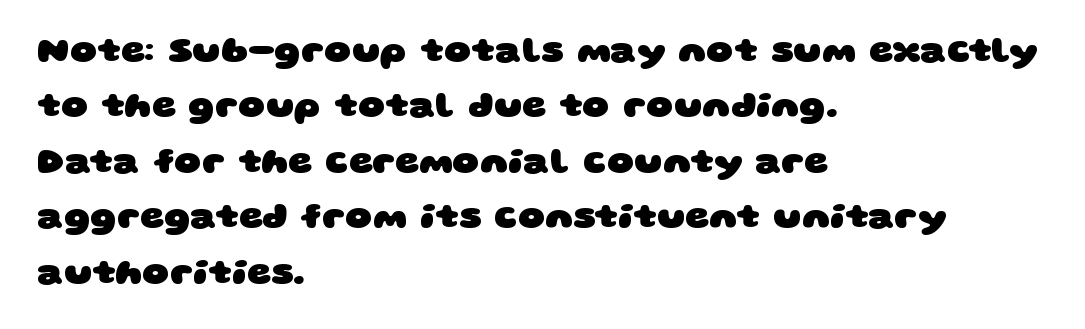
Q: Is the text bold? A: Yes.
Q: Is the typeface a serif or a sans-serif typeface? A: Sans-serif.
Q: Is the text underlined? A: No.
Q: How is the paragraph aligned? A: Left-aligned.
Q: Is the spacing between letters normal or unusually wide? A: Normal.
Q: Is the spacing between lines tight, normal or loose? A: Normal.
Q: Width (condensed, normal, or wide)? A: Wide.
Q: Stroke contrast? A: Low.
Q: x-height? A: Large.
Q: Monospaced? A: No.
